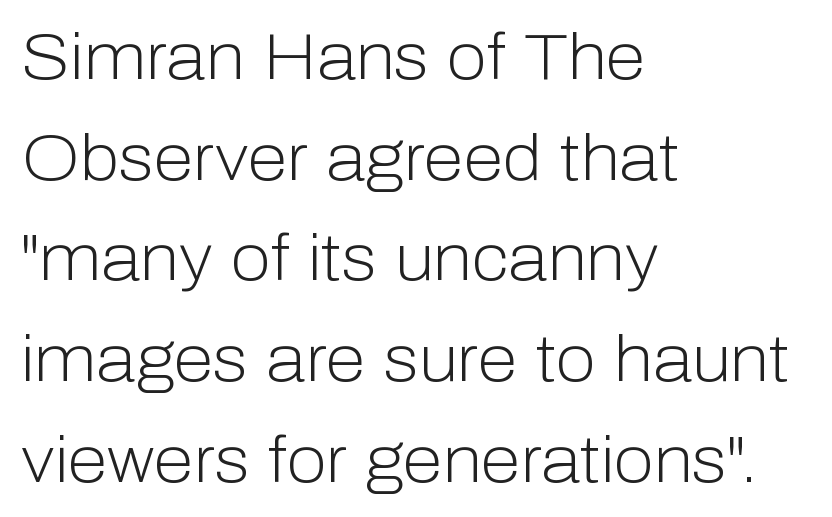
Check under the words: just untouched page. Reading down the block, your eye returns to a fixed left position each line. This sample has the flowing, uneven cadence of proportional lettering. The axis of the letterforms is exactly vertical. A typesetter would call this zero additional tracking.
